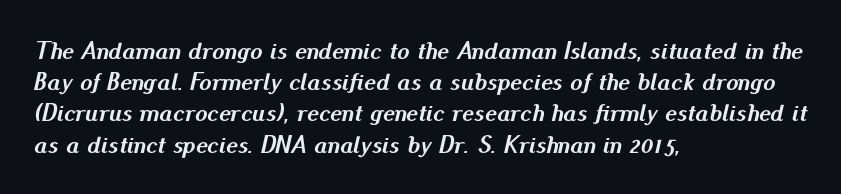
Q: Is the text bold? A: Yes.
Q: Is the text italic (slanted)? A: Yes, it leans right by about 13 degrees.
Q: Is the text underlined? A: No.
Q: How is the paragraph aligned? A: Left-aligned.
Q: Is the spacing between letters normal or unusually wide? A: Normal.
Q: Is the spacing between lines tight, normal or loose? A: Normal.
